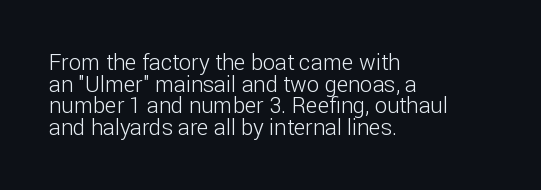
{"italic": "no", "bold": "no", "underline": "no", "align": "left", "line_spacing": "tight", "line_spacing_ratio": 0.98, "letter_spacing": "normal", "letter_spacing_em": 0.0, "glyph_px": 22}
